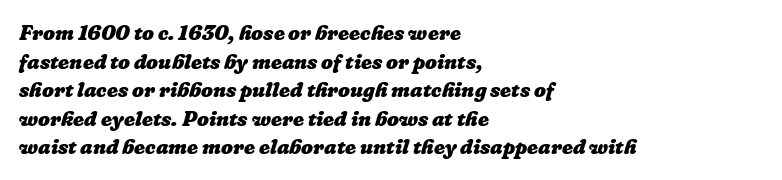
{"bold": "yes", "underline": "no", "align": "left", "line_spacing": "normal", "line_spacing_ratio": 1.36, "letter_spacing": "normal", "letter_spacing_em": 0.0, "glyph_px": 21}
